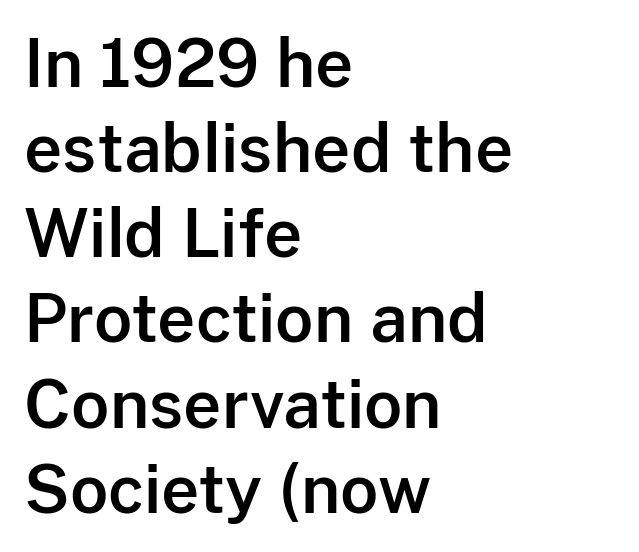
Q: Is the text italic (slanted)? A: No, it is upright.
Q: Is the typeface a serif or a sans-serif typeface? A: Sans-serif.
Q: Is the text underlined? A: No.
Q: How is the paragraph aligned? A: Left-aligned.
Q: Is the spacing between letters normal or unusually wide? A: Normal.
Q: Is the spacing between lines tight, normal or loose? A: Normal.
Q: Width (condensed, normal, or wide)? A: Normal.
Q: Stroke contrast? A: Low.
Q: x-height? A: Medium.
Q: Monospaced? A: No.
